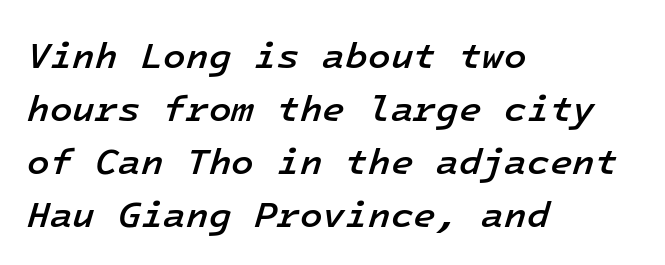
Q: Is the text bold? A: Semi-bold.
Q: Is the text italic (slanted)? A: Yes, it leans right by about 16 degrees.
Q: Is the text underlined? A: No.
Q: How is the paragraph aligned? A: Left-aligned.
Q: Is the spacing between letters normal or unusually wide? A: Normal.
Q: Is the spacing between lines tight, normal or loose? A: Normal.
Q: Width (condensed, normal, or wide)? A: Normal.
Q: Stroke contrast? A: Low.
Q: x-height? A: Medium.
Q: Monospaced? A: Yes.
